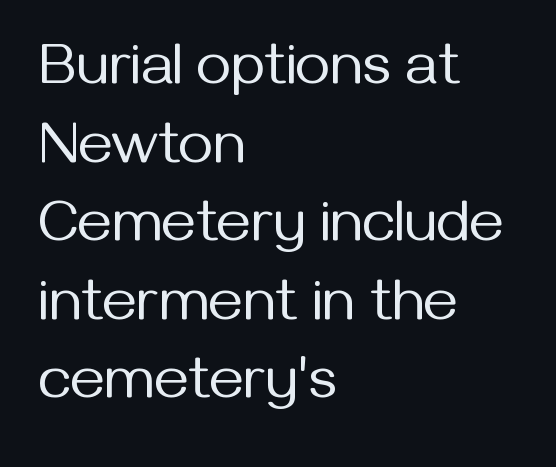
Is this a heavy cut? Hardly; it is regular or lighter. Classification — sans serif. Leftover space on each line is placed entirely after the last word. Notice how descenders clear the ascenders below comfortably — that's standard leading. The foot of each line stays bare and open.
